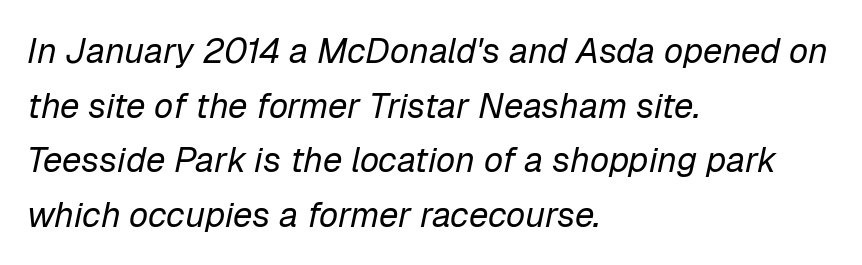
Q: Is the text bold? A: No.
Q: Is the text italic (slanted)? A: Yes, it leans right by about 12 degrees.
Q: Is the text underlined? A: No.
Q: How is the paragraph aligned? A: Left-aligned.
Q: Is the spacing between letters normal or unusually wide? A: Normal.
Q: Is the spacing between lines tight, normal or loose? A: Normal.
Q: Width (condensed, normal, or wide)? A: Normal.
Q: Stroke contrast? A: Low.
Q: x-height? A: Medium.
Q: Monospaced? A: No.
